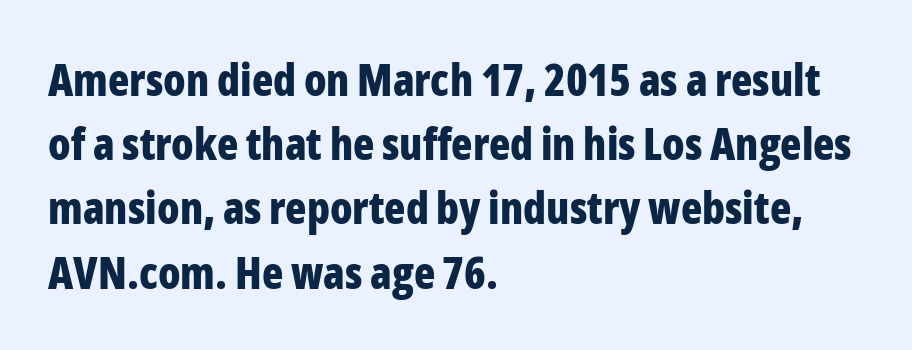
Has an underline been added? It has not. I'd call this a sans setting — the letters go barefoot. A classic flush-left, rag-right setting is used for this passage. You could not count columns in this text — the font is proportionally spaced. The type is set solid horizontally, with unmodified tracking.
